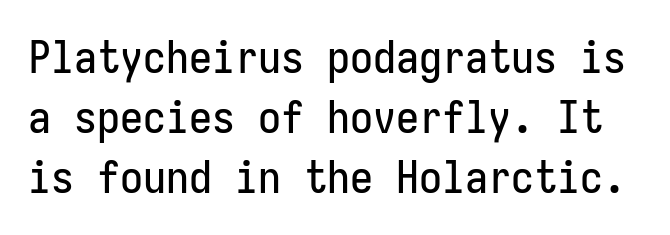
The image shows 46 px condensed sans-serif type, upright, monospaced; set normal line spacing (1.3x), normal letter spacing, not underlined; low stroke contrast and a medium x-height.
